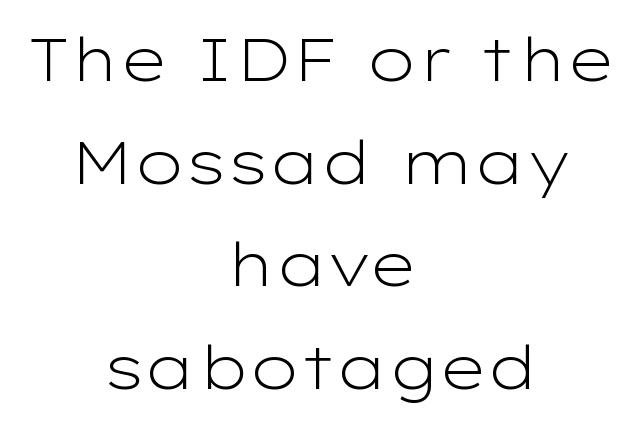
Q: Is the text bold? A: No.
Q: Is the text italic (slanted)? A: No, it is upright.
Q: Is the typeface a serif or a sans-serif typeface? A: Sans-serif.
Q: Is the text underlined? A: No.
Q: How is the paragraph aligned? A: Centered.
Q: Is the spacing between letters normal or unusually wide? A: Normal.
Q: Width (condensed, normal, or wide)? A: Wide.
Q: Stroke contrast? A: Low.
Q: x-height? A: Medium.
Q: Monospaced? A: No.
